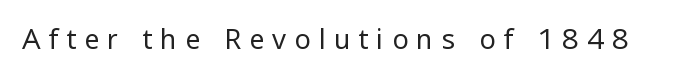
{"italic": "no", "bold": "no", "underline": "no", "letter_spacing": "wide", "letter_spacing_em": 0.29, "glyph_px": 27}
